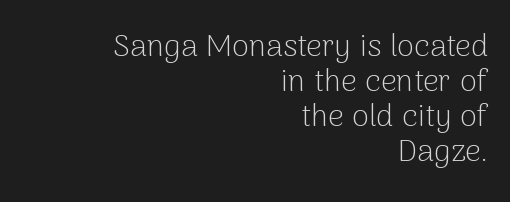
The image shows 31 px light sans-serif type, upright; set right-aligned, tight line spacing (1.13x), normal letter spacing, not underlined; low stroke contrast and a medium x-height.
